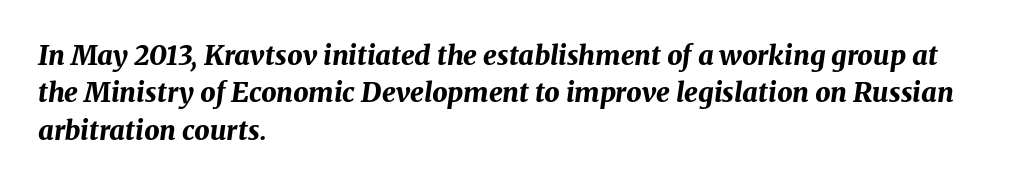
The image shows 27 px bold type, italic (leaning right); set left-aligned, normal line spacing (1.38x), normal letter spacing, not underlined.
